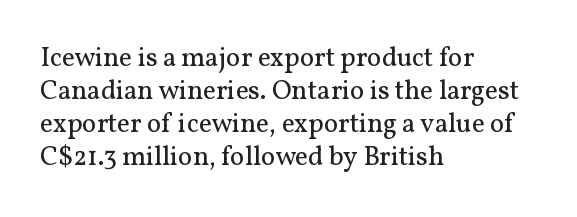
The type sits square on the baseline with zero lean. All the whitespace from short lines collects on the right. Students, note that the glyphs here touch the page at normal intervals. Weight class: somewhere from thin through regular. The foot of each line stays bare and open.
